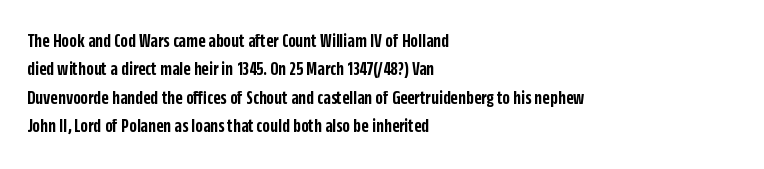
The strokes are fattened partway — semibold, not bold. The typesetter chose a ragged-right arrangement here. The letters sit at their default tracking, neither squeezed nor spread. If you measured baseline to baseline, you'd find a middling distance. The font's upright variant was chosen for this text.
